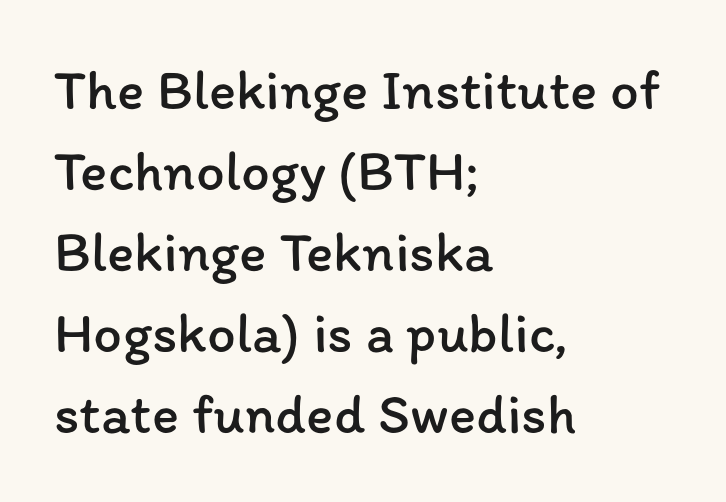
Q: Is the text bold? A: No.
Q: Is the text italic (slanted)? A: No, it is upright.
Q: Is the text underlined? A: No.
Q: How is the paragraph aligned? A: Left-aligned.
Q: Is the spacing between letters normal or unusually wide? A: Normal.
Q: Is the spacing between lines tight, normal or loose? A: Normal.
Q: Width (condensed, normal, or wide)? A: Normal.
Q: Stroke contrast? A: Low.
Q: x-height? A: Medium.
Q: Monospaced? A: No.
